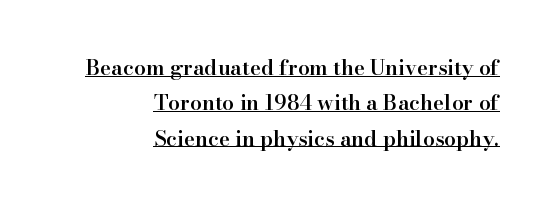
This is roman type, the default non-slanted kind. Regular leading. The lines in this sample share a right terminus and differ only in where they begin. How heavy is the stroke? Medium-heavy — a semibold, shy of bold.
